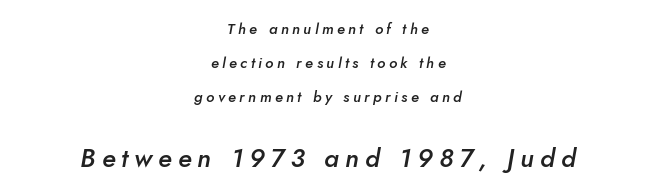
{"italic": "yes", "lean": "right", "slant_degrees": 10, "bold": "semi", "underline": "no", "align": "center", "line_spacing": "loose", "line_spacing_ratio": 2.26, "letter_spacing": "wide", "letter_spacing_em": 0.23, "larger_block": "second", "size_ratio": 1.73, "glyph_px": 26}
